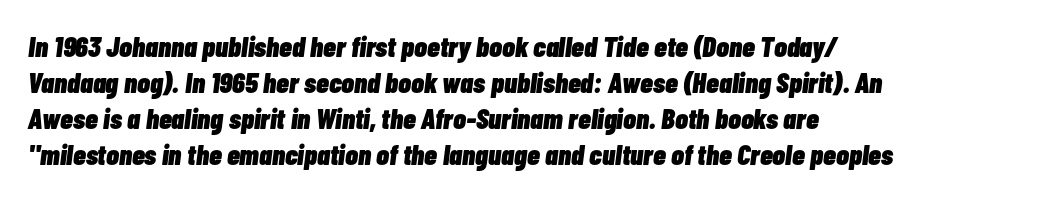
Underlining? Definitely not there. You could not count columns in this text — the font is proportionally spaced. Words appear dense and cohesive because spacing is normal. Every character sits at an angle, as italics do. Heft: maximum for text — a bold. The passage is arranged the way most books set body copy — flush left.
